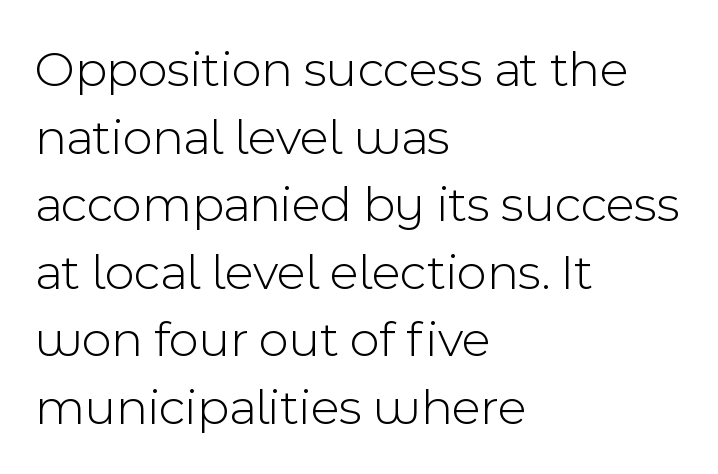
The image shows 52 px light sans-serif type, upright; set left-aligned, normal line spacing (1.3x), normal letter spacing, not underlined; a medium x-height.
